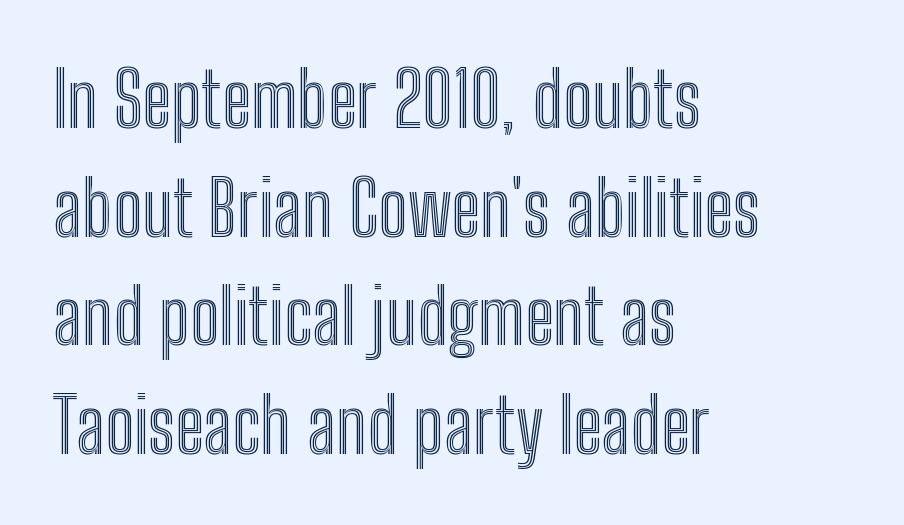
The image shows 76 px condensed type, upright; set left-aligned, normal line spacing (1.43x), normal letter spacing, not underlined; a medium x-height.
